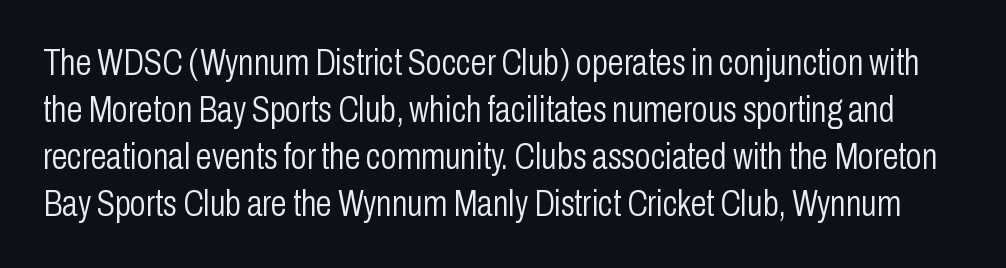
{"serif": "no", "italic": "no", "bold": "no", "weight": "light", "width": "condensed", "stroke_contrast": "low", "x_height": "medium", "monospaced": "no", "underline": "no", "line_spacing": "normal", "line_spacing_ratio": 1.31, "letter_spacing": "normal", "letter_spacing_em": 0.0, "glyph_px": 36}
